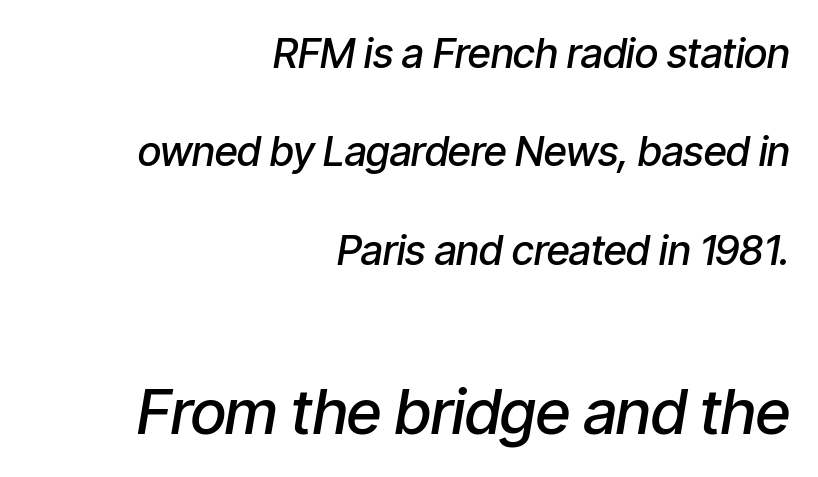
{"italic": "yes", "lean": "right", "slant_degrees": 9, "bold": "semi", "weight": "semibold", "width": "condensed", "stroke_contrast": "low", "x_height": "medium", "monospaced": "no", "underline": "no", "align": "right", "line_spacing": "loose", "line_spacing_ratio": 2.4, "letter_spacing": "normal", "letter_spacing_em": 0.0, "larger_block": "second", "size_ratio": 1.51, "glyph_px": 62}
